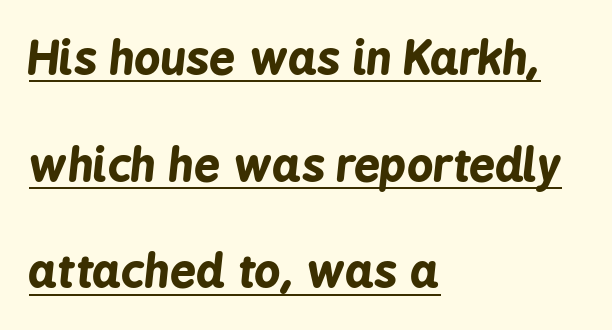
Q: Is the text bold? A: Yes.
Q: Is the text italic (slanted)? A: Yes, it leans right by about 6 degrees.
Q: Is the text underlined? A: Yes.
Q: How is the paragraph aligned? A: Left-aligned.
Q: Is the spacing between letters normal or unusually wide? A: Normal.
Q: Is the spacing between lines tight, normal or loose? A: Loose.
Q: Width (condensed, normal, or wide)? A: Condensed.
Q: Stroke contrast? A: Low.
Q: x-height? A: Medium.
Q: Monospaced? A: No.
